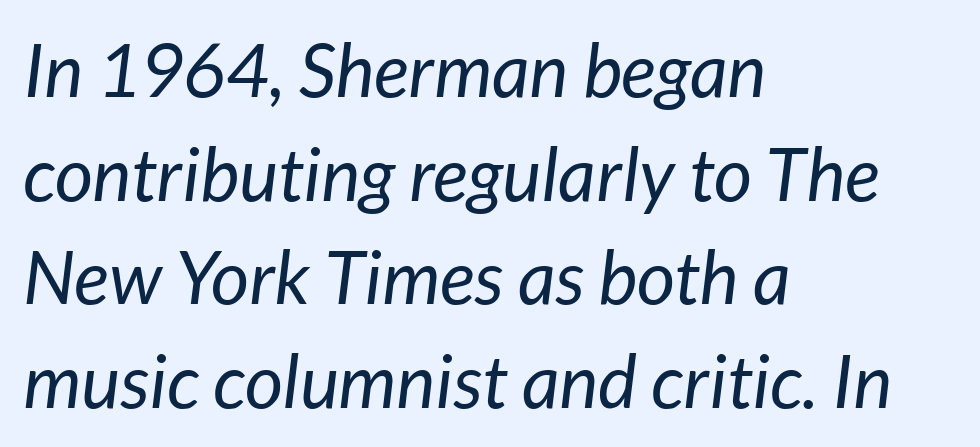
Q: Is the text bold? A: No.
Q: Is the text italic (slanted)? A: Yes, it leans right by about 7 degrees.
Q: Is the text underlined? A: No.
Q: How is the paragraph aligned? A: Left-aligned.
Q: Is the spacing between letters normal or unusually wide? A: Normal.
Q: Is the spacing between lines tight, normal or loose? A: Normal.
Q: Width (condensed, normal, or wide)? A: Normal.
Q: Stroke contrast? A: Low.
Q: x-height? A: Medium.
Q: Monospaced? A: No.
